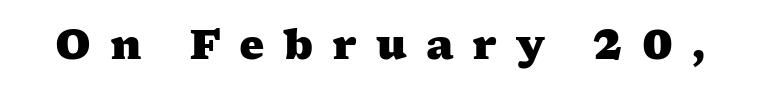
{"serif": "yes", "bold": "yes", "weight": "heavy", "width": "wide", "stroke_contrast": "medium", "x_height": "medium", "monospaced": "no", "underline": "no", "letter_spacing": "wide", "letter_spacing_em": 0.47, "glyph_px": 40}
